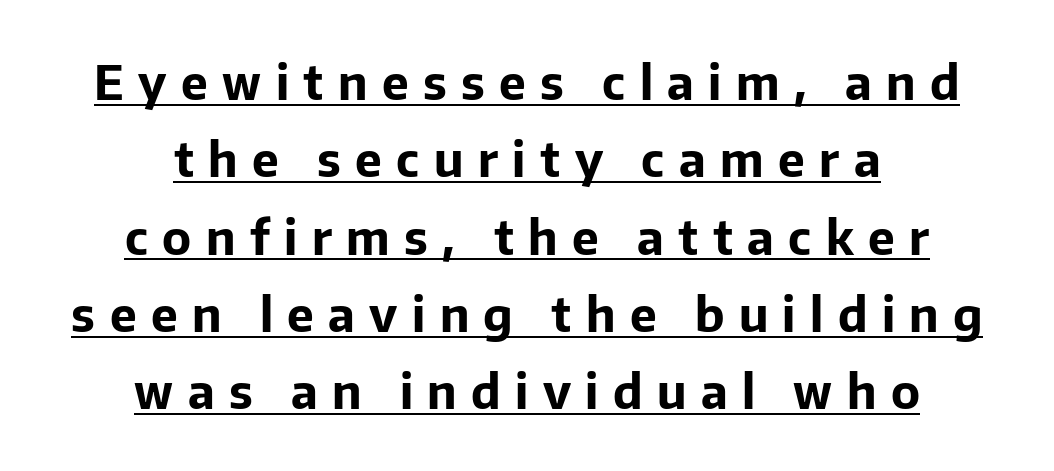
{"serif": "no", "italic": "no", "bold": "yes", "weight": "bold", "width": "normal", "stroke_contrast": "low", "x_height": "medium", "monospaced": "no", "underline": "yes", "align": "center", "line_spacing": "normal", "line_spacing_ratio": 1.61, "letter_spacing": "wide", "letter_spacing_em": 0.3, "glyph_px": 48}
